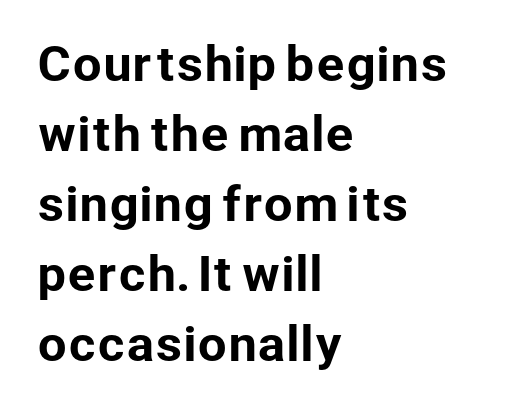
Q: Is the text italic (slanted)? A: No, it is upright.
Q: Is the typeface a serif or a sans-serif typeface? A: Sans-serif.
Q: Is the text underlined? A: No.
Q: How is the paragraph aligned? A: Left-aligned.
Q: Is the spacing between letters normal or unusually wide? A: Normal.
Q: Is the spacing between lines tight, normal or loose? A: Normal.
Q: Width (condensed, normal, or wide)? A: Normal.
Q: Stroke contrast? A: Low.
Q: x-height? A: Medium.
Q: Monospaced? A: No.
